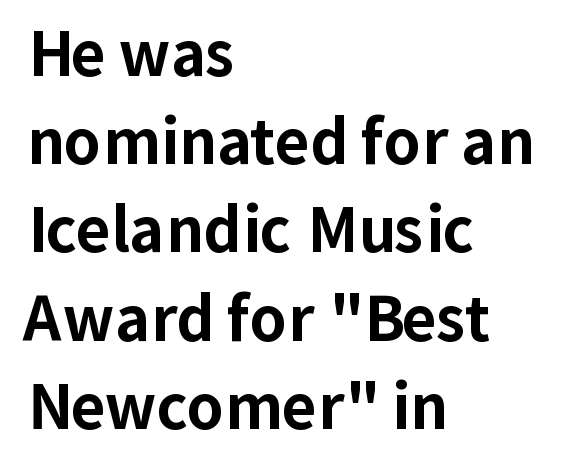
Q: Is the text bold? A: Yes.
Q: Is the text italic (slanted)? A: No, it is upright.
Q: Is the typeface a serif or a sans-serif typeface? A: Sans-serif.
Q: Is the text underlined? A: No.
Q: How is the paragraph aligned? A: Left-aligned.
Q: Is the spacing between letters normal or unusually wide? A: Normal.
Q: Is the spacing between lines tight, normal or loose? A: Normal.
Q: Width (condensed, normal, or wide)? A: Normal.
Q: Stroke contrast? A: Low.
Q: x-height? A: Medium.
Q: Monospaced? A: No.
